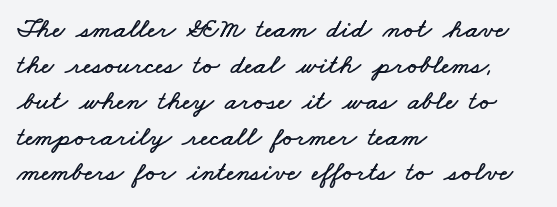
{"width": "wide", "stroke_contrast": "low", "x_height": "small", "monospaced": "no", "underline": "no", "align": "left", "line_spacing": "normal", "line_spacing_ratio": 1.28, "letter_spacing": "normal", "letter_spacing_em": 0.0, "glyph_px": 28}
